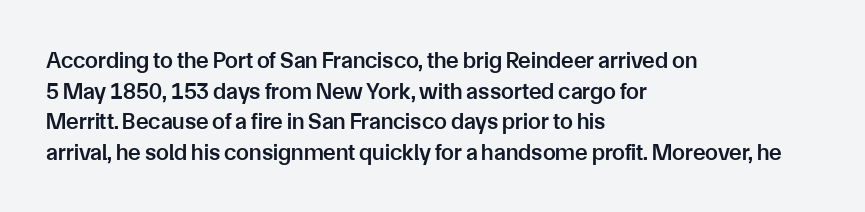
{"italic": "no", "bold": "semi", "underline": "no", "align": "left", "line_spacing": "normal", "line_spacing_ratio": 1.33, "letter_spacing": "normal", "letter_spacing_em": 0.0, "glyph_px": 23}
